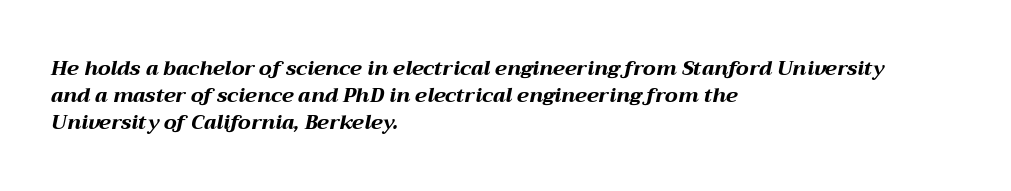
{"italic": "yes", "lean": "right", "slant_degrees": 12, "bold": "yes", "underline": "no", "align": "left", "line_spacing": "normal", "line_spacing_ratio": 1.35, "letter_spacing": "normal", "letter_spacing_em": 0.0, "glyph_px": 20}
